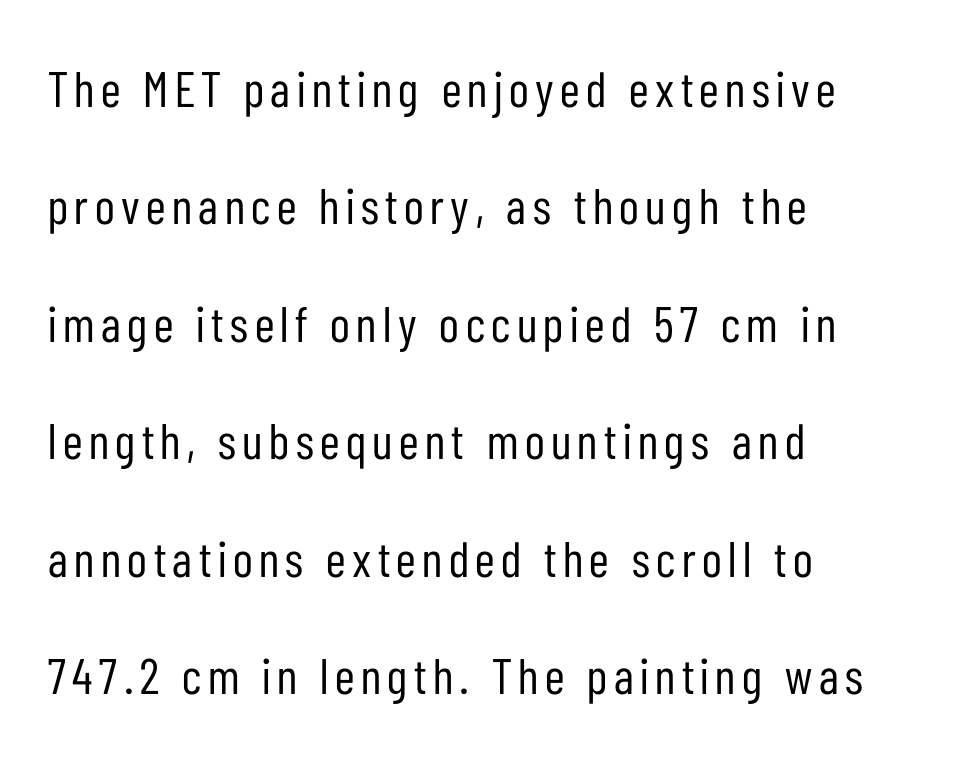
{"serif": "no", "italic": "no", "bold": "no", "weight": "regular", "width": "condensed", "stroke_contrast": "low", "x_height": "medium", "monospaced": "no", "underline": "no", "align": "left", "line_spacing": "loose", "line_spacing_ratio": 2.35, "glyph_px": 50}
